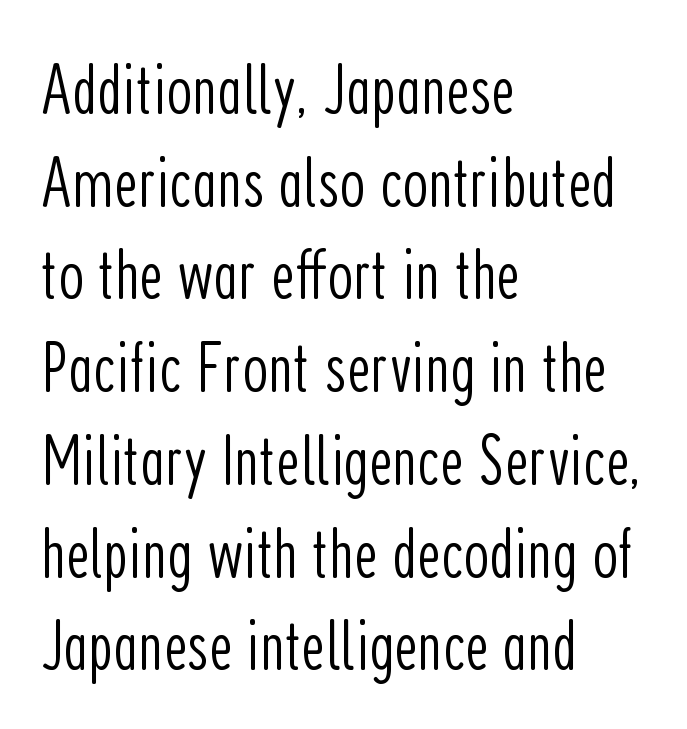
The image shows 73 px light, condensed sans-serif type, upright; set left-aligned, normal line spacing (1.27x), normal letter spacing, not underlined; low stroke contrast and a medium x-height.
